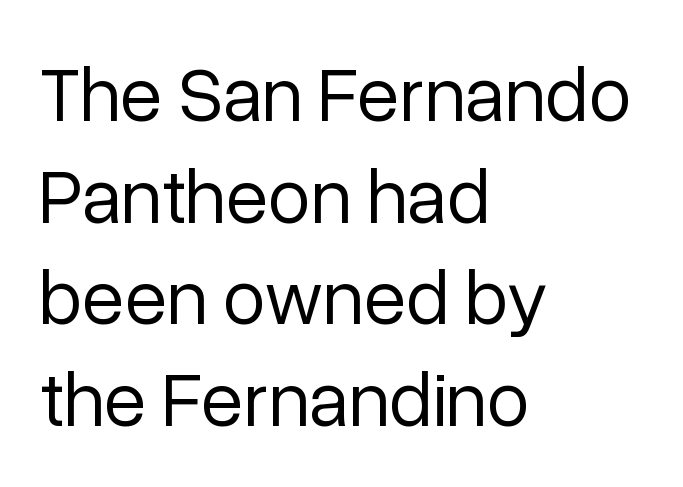
The image shows 77 px regular-weight sans-serif type, upright; set left-aligned, normal line spacing (1.32x), normal letter spacing, not underlined; low stroke contrast and a medium x-height.
